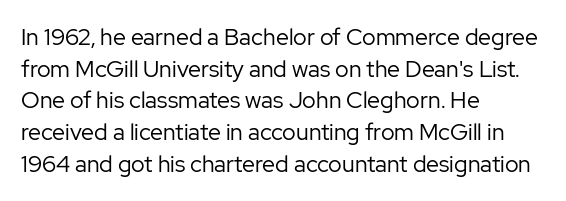
{"italic": "no", "bold": "no", "underline": "no", "align": "left", "line_spacing": "normal", "line_spacing_ratio": 1.38, "letter_spacing": "normal", "letter_spacing_em": 0.0, "glyph_px": 23}
